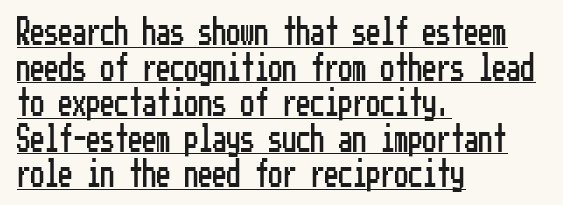
Q: Is the text italic (slanted)? A: No, it is upright.
Q: Is the typeface a serif or a sans-serif typeface? A: Sans-serif.
Q: Is the text underlined? A: Yes.
Q: How is the paragraph aligned? A: Left-aligned.
Q: Is the spacing between letters normal or unusually wide? A: Normal.
Q: Is the spacing between lines tight, normal or loose? A: Normal.
Q: Width (condensed, normal, or wide)? A: Condensed.
Q: Stroke contrast? A: Low.
Q: x-height? A: Medium.
